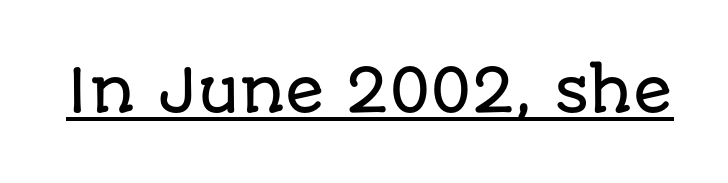
Q: Is the text italic (slanted)? A: No, it is upright.
Q: Is the typeface a serif or a sans-serif typeface? A: Sans-serif.
Q: Is the text underlined? A: Yes.
Q: Is the spacing between letters normal or unusually wide? A: Normal.
Q: Width (condensed, normal, or wide)? A: Normal.
Q: Stroke contrast? A: Low.
Q: x-height? A: Large.
Q: Monospaced? A: No.
